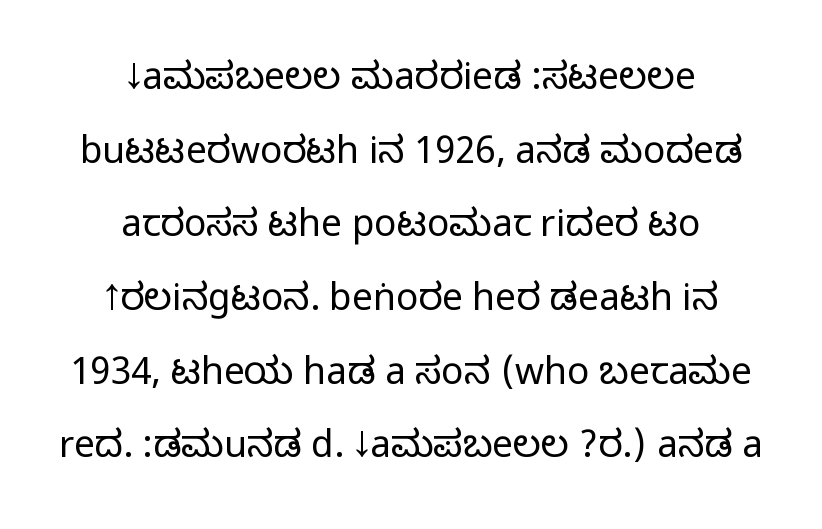
The image shows 37 px condensed sans-serif type, upright; set centered, loose line spacing (1.99x), normal letter spacing, not underlined; medium stroke contrast.
